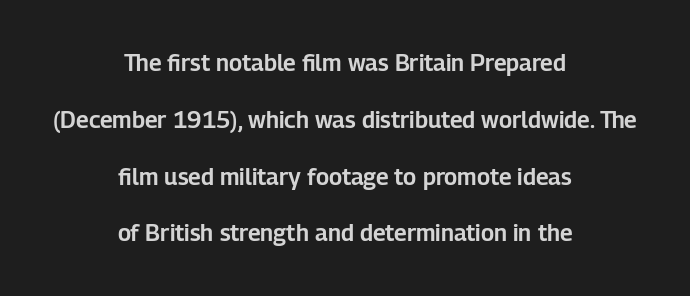
Q: Is the text italic (slanted)? A: No, it is upright.
Q: Is the text underlined? A: No.
Q: How is the paragraph aligned? A: Centered.
Q: Is the spacing between letters normal or unusually wide? A: Normal.
Q: Is the spacing between lines tight, normal or loose? A: Loose.
